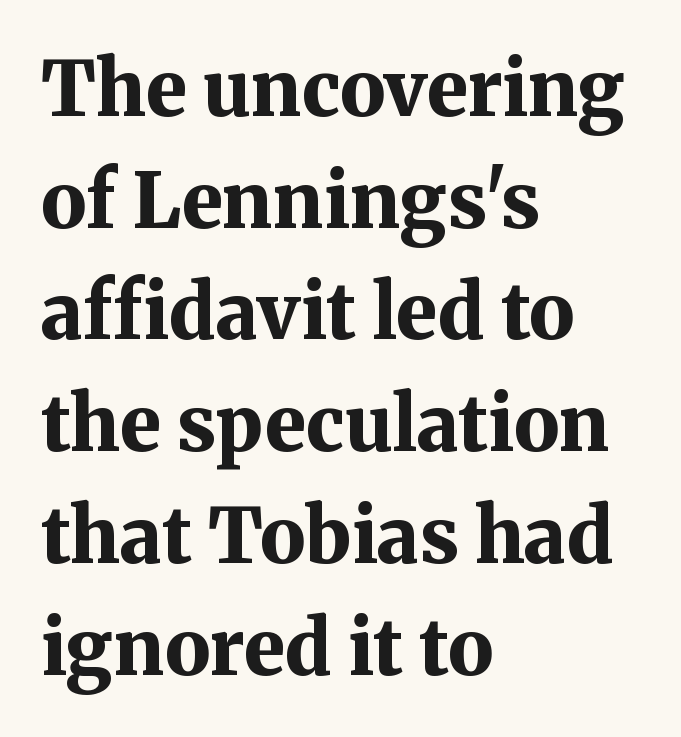
The image shows 76 px bold serif type, upright; set left-aligned, normal line spacing (1.47x), normal letter spacing, not underlined; medium stroke contrast and a medium x-height.
